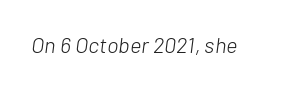
Quick note: italic. The strip under each line holds only bare page. Heft: none added — not bold. Does extra space separate the letters? No, they use regular spacing.
